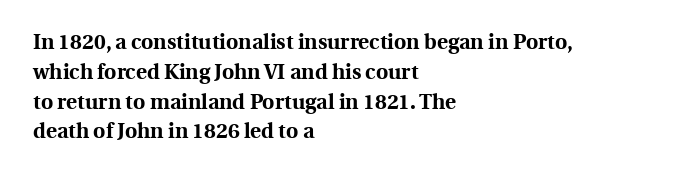
Q: Is the text bold? A: Yes.
Q: Is the text italic (slanted)? A: No, it is upright.
Q: Is the text underlined? A: No.
Q: How is the paragraph aligned? A: Left-aligned.
Q: Is the spacing between letters normal or unusually wide? A: Normal.
Q: Is the spacing between lines tight, normal or loose? A: Normal.
